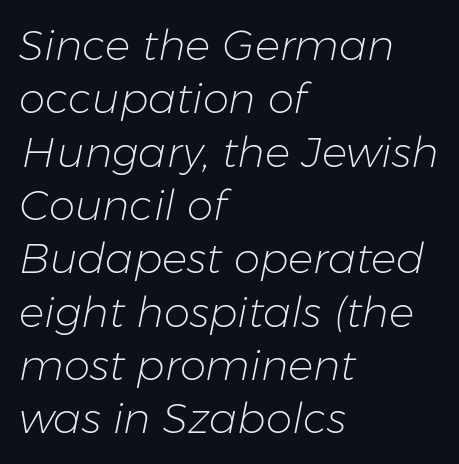
The image shows 42 px light type, italic (leaning right); set left-aligned, normal line spacing (1.27x), normal letter spacing, not underlined; low stroke contrast and a medium x-height.
